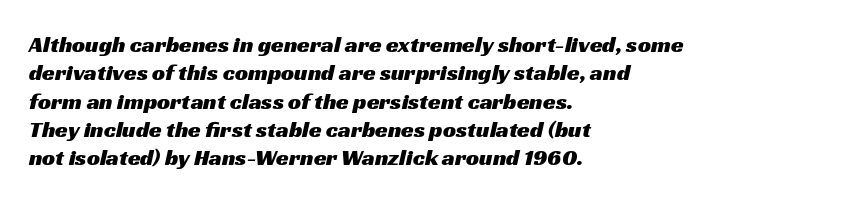
Q: Is the text underlined? A: No.
Q: How is the paragraph aligned? A: Left-aligned.
Q: Is the spacing between letters normal or unusually wide? A: Normal.
